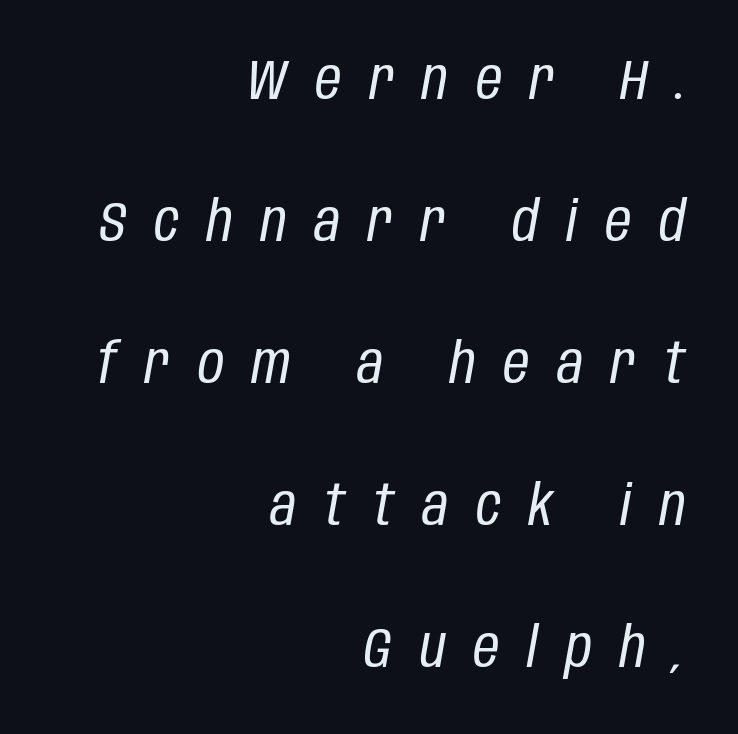
The image shows 57 px regular-weight, condensed type, italic (leaning right); set right-aligned, loose line spacing (2.49x), unusually wide letter spacing (+0.49 em), not underlined; low stroke contrast and a large x-height.
